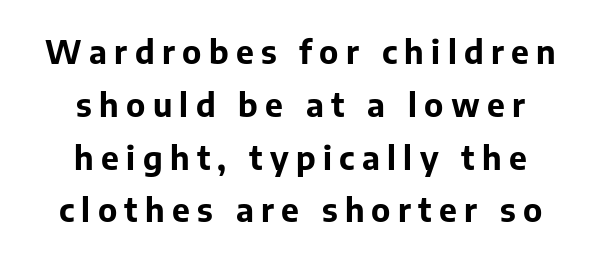
The image shows 32 px bold sans-serif type, upright; set centered, normal line spacing (1.65x), unusually wide letter spacing (+0.23 em), not underlined; low stroke contrast and a medium x-height.
